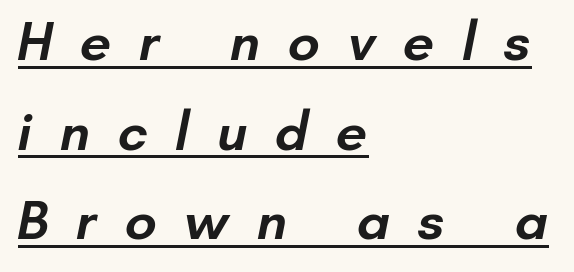
The glyphs in this specimen are sans serif. Notice how descenders clear the ascenders below comfortably — that's standard leading. This sample has the flowing, uneven cadence of proportional lettering. Its strokes are somewhat broadened, the hallmark of semibold type. Which margin do the lines hug? The left one — the right edge is uneven. You can see a thin bar hugging the bottom of the glyphs.
